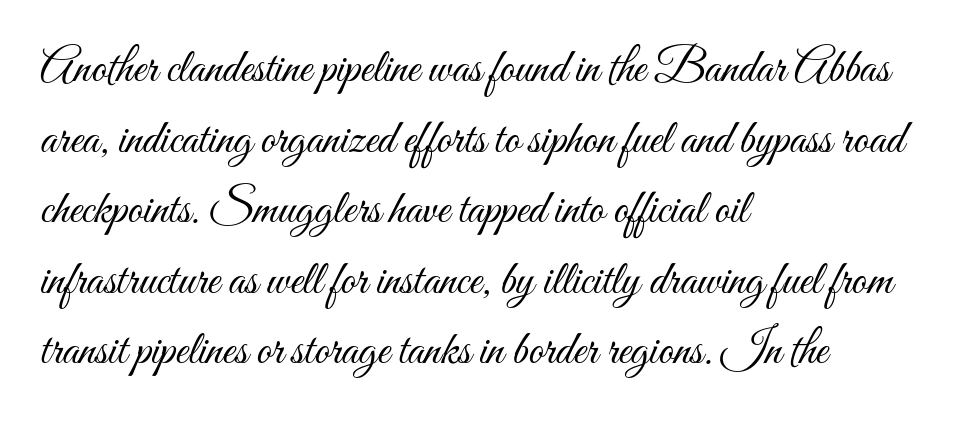
The string is rendered with underlining switched off. Honestly, the letter spacing is just normal — you wouldn't notice it. Stems here are at most as thick as an everyday book face. Is there much room between lines? A standard amount, neither cramped nor airy. A typesetter would call this proportional, since set widths differ per character.
